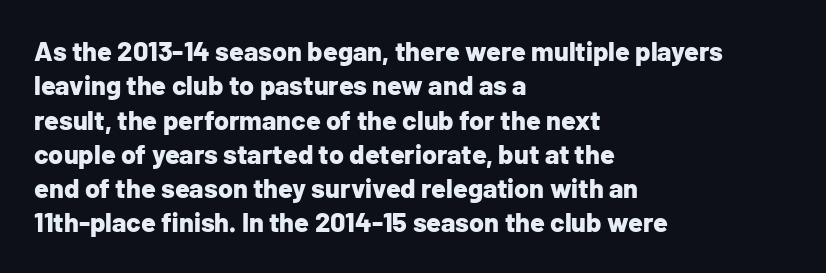
A typesetter would mark this as roman, not italic. Does the copy run flush right? No — it runs flush left. These words are printed bold, with thick strokes throughout. Successive baselines arrive at the customary interval. Caption: standard tracking, unaltered.
